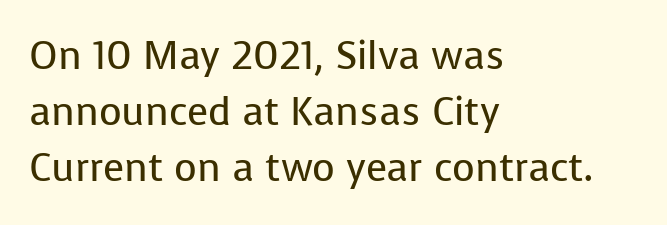
The image shows 39 px regular-weight sans-serif type, upright; set left-aligned, normal line spacing (1.44x), normal letter spacing, not underlined; low stroke contrast and a medium x-height.
